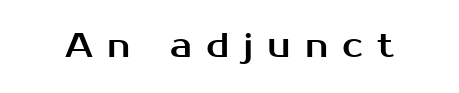
The face used here is proportionally spaced, like ordinary book or web type. A bare baseline throughout the passage. The letters stand straight up with perfectly vertical stems. Grotesque or geometric, the face here clearly has no serifs. A typesetter would call this heavily tracked-out type.
